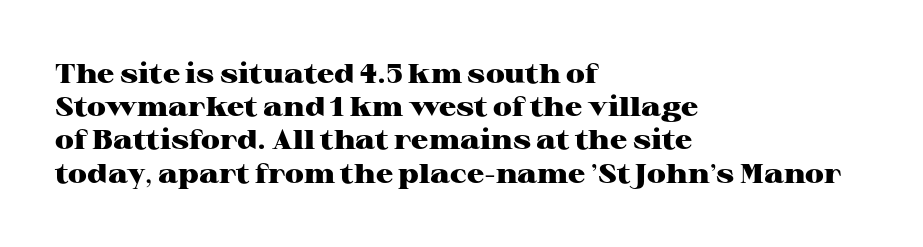
The image shows 27 px bold type, upright; set left-aligned, line spacing 1.23x, normal letter spacing, not underlined.
